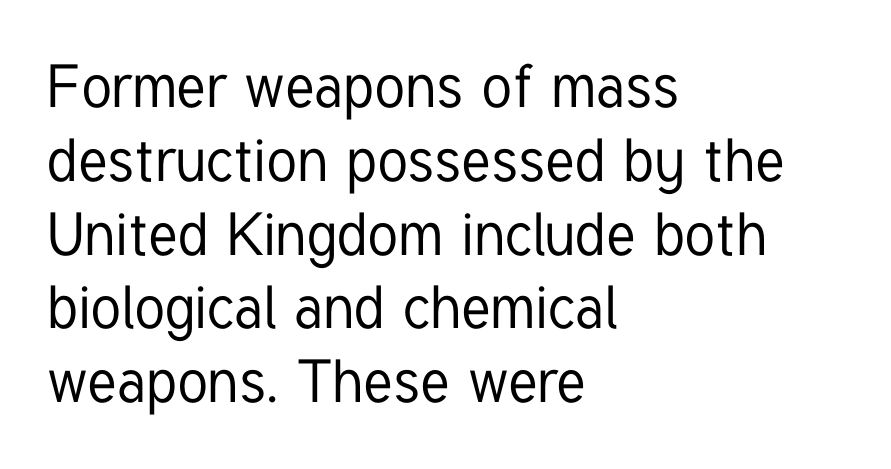
Q: Is the text italic (slanted)? A: No, it is upright.
Q: Is the typeface a serif or a sans-serif typeface? A: Sans-serif.
Q: Is the text underlined? A: No.
Q: How is the paragraph aligned? A: Left-aligned.
Q: Is the spacing between letters normal or unusually wide? A: Normal.
Q: Width (condensed, normal, or wide)? A: Condensed.
Q: Stroke contrast? A: Low.
Q: x-height? A: Medium.
Q: Monospaced? A: No.
